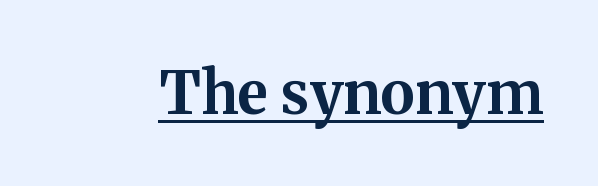
The image shows 59 px bold serif type, upright; set normal letter spacing, underlined; medium stroke contrast and a medium x-height.
